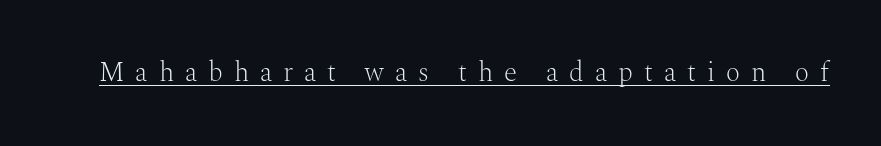
Q: Is the text bold? A: No.
Q: Is the text italic (slanted)? A: No, it is upright.
Q: Is the text underlined? A: Yes.
Q: Is the spacing between letters normal or unusually wide? A: Unusually wide.
